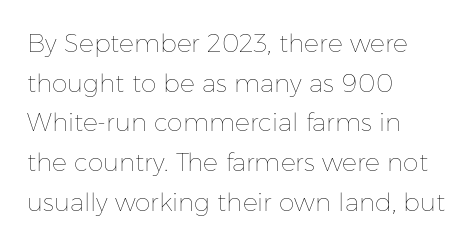
Q: Is the text bold? A: No.
Q: Is the text italic (slanted)? A: No, it is upright.
Q: Is the text underlined? A: No.
Q: How is the paragraph aligned? A: Left-aligned.
Q: Is the spacing between letters normal or unusually wide? A: Normal.
Q: Is the spacing between lines tight, normal or loose? A: Normal.
